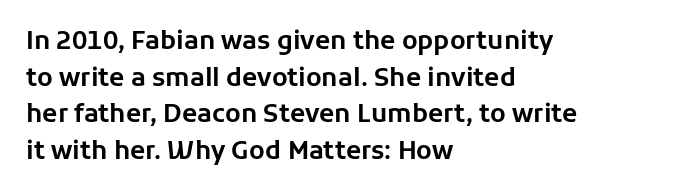
The letters stand straight up with perfectly vertical stems. The tracking reads as untouched default to a designer's eye. Vertical spacing — default. All the whitespace from short lines collects on the right. Bare-footed words on every line.
